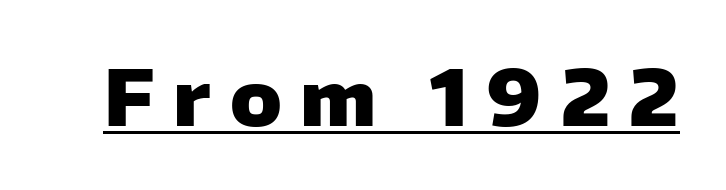
Q: Is the text bold? A: Yes.
Q: Is the text italic (slanted)? A: No, it is upright.
Q: Is the typeface a serif or a sans-serif typeface? A: Sans-serif.
Q: Is the text underlined? A: Yes.
Q: Is the spacing between letters normal or unusually wide? A: Unusually wide.
Q: Width (condensed, normal, or wide)? A: Normal.
Q: Stroke contrast? A: Low.
Q: x-height? A: Medium.
Q: Monospaced? A: No.
